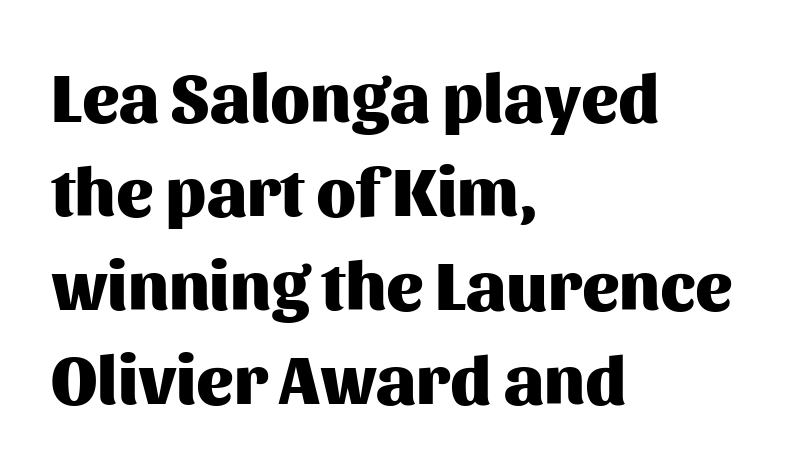
The image shows 69 px heavy sans-serif type, upright; set left-aligned, normal line spacing (1.36x), normal letter spacing, not underlined; medium stroke contrast and a medium x-height.
